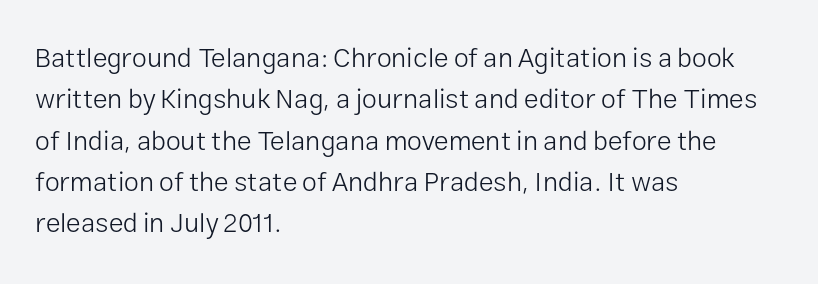
Q: Is the text bold? A: No.
Q: Is the text italic (slanted)? A: No, it is upright.
Q: Is the text underlined? A: No.
Q: How is the paragraph aligned? A: Left-aligned.
Q: Is the spacing between letters normal or unusually wide? A: Normal.
Q: Is the spacing between lines tight, normal or loose? A: Normal.
